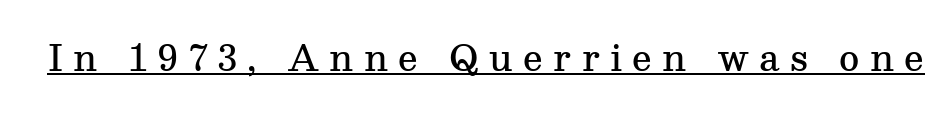
Substantial extra tracking has been applied to these lines. Students, this is semibold: more ink than regular, less than bold. Spacing verdict: proportional, widths tailored to each character. This sample uses a serif face.
